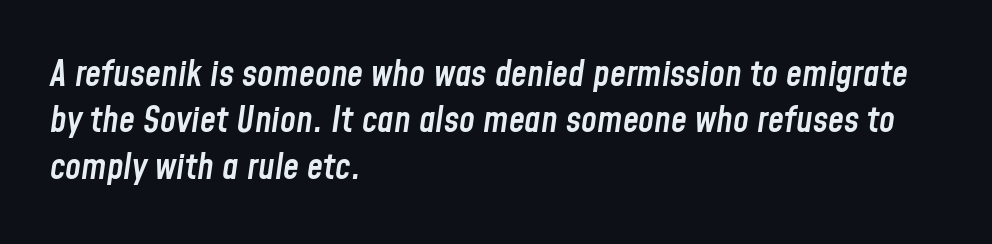
The image shows 36 px semibold, condensed type, italic (leaning right); set left-aligned, normal line spacing (1.29x), normal letter spacing, not underlined; low stroke contrast and a medium x-height.
